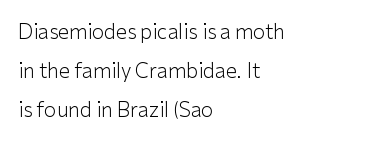
No extra tracking has been applied to these lines. Anything drawn beneath the words? Only blank space. Stroke mass is kept to a normal reading level or below. In CSS terms this would be text-align: left. Line spacing here is loose. A typesetter would mark this as roman, not italic.
